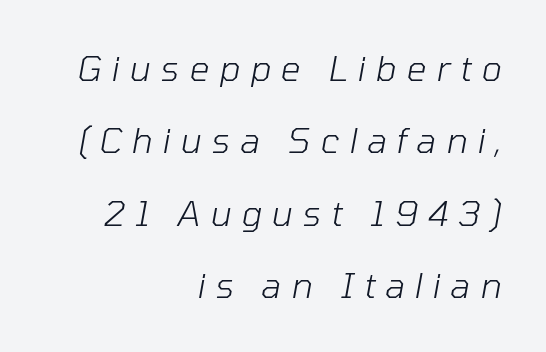
Q: Is the text bold? A: No.
Q: Is the text italic (slanted)? A: Yes, it leans right by about 10 degrees.
Q: Is the text underlined? A: No.
Q: How is the paragraph aligned? A: Right-aligned.
Q: Is the spacing between letters normal or unusually wide? A: Unusually wide.
Q: Is the spacing between lines tight, normal or loose? A: Loose.
Q: Width (condensed, normal, or wide)? A: Normal.
Q: Stroke contrast? A: Low.
Q: x-height? A: Medium.
Q: Monospaced? A: No.
